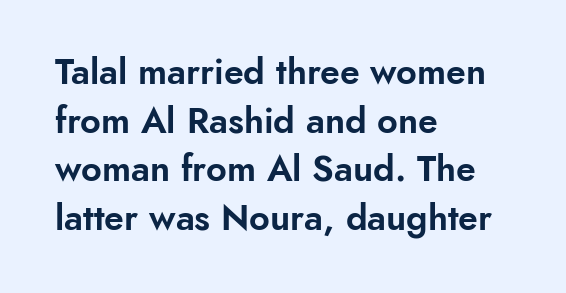
The image shows 36 px sans-serif type, upright; set left-aligned, normal line spacing (1.35x), normal letter spacing, not underlined; low stroke contrast and a small x-height.
